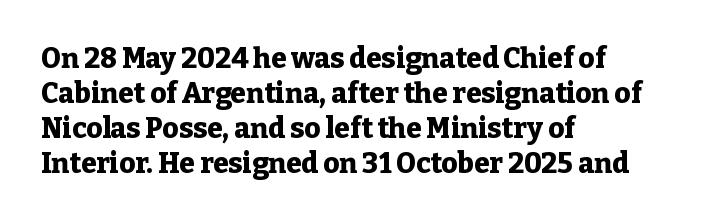
{"serif": "yes", "italic": "no", "bold": "yes", "weight": "heavy", "width": "normal", "stroke_contrast": "low", "x_height": "medium", "monospaced": "no", "underline": "no", "align": "left", "line_spacing": "normal", "line_spacing_ratio": 1.25, "letter_spacing": "normal", "letter_spacing_em": 0.0, "glyph_px": 28}
